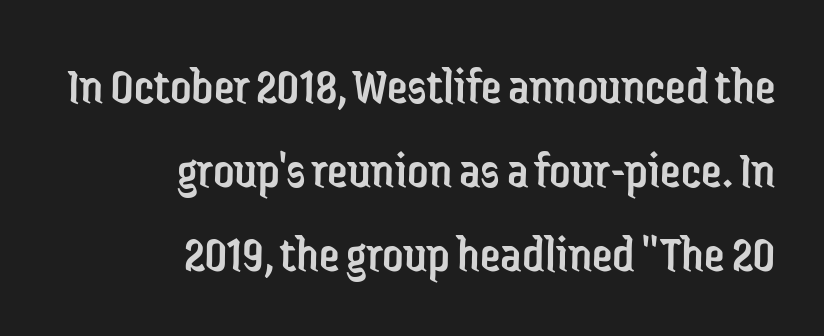
The image shows 52 px regular-weight, condensed sans-serif type, upright; set right-aligned, normal line spacing (1.62x), normal letter spacing, not underlined; low stroke contrast and a medium x-height.
